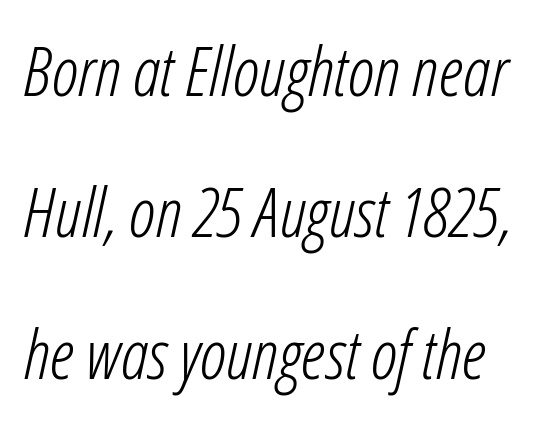
The image shows 69 px light, condensed type, italic (leaning right); set loose line spacing (2.05x), normal letter spacing, not underlined; low stroke contrast and a medium x-height.
